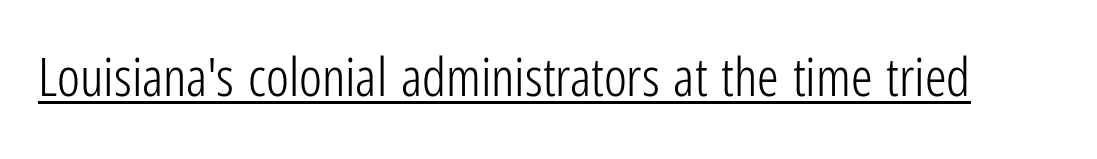
The rendering uses natural spacing where letterforms have individual widths. If you drew a line through each stem, it would be perfectly vertical. This is sans-serif lettering, the kind often seen on screens and signage. Vertical stems look standard width or narrower in stroke. You could call the tracking neutral — neither tight nor loose. Each line of the rendering has a horizontal stroke beneath the glyphs.
